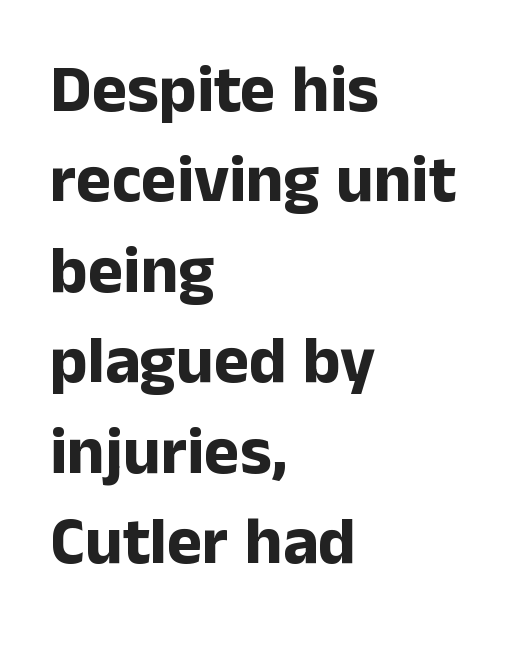
Q: Is the text bold? A: Yes.
Q: Is the text italic (slanted)? A: No, it is upright.
Q: Is the typeface a serif or a sans-serif typeface? A: Sans-serif.
Q: Is the text underlined? A: No.
Q: How is the paragraph aligned? A: Left-aligned.
Q: Is the spacing between letters normal or unusually wide? A: Normal.
Q: Is the spacing between lines tight, normal or loose? A: Normal.
Q: Width (condensed, normal, or wide)? A: Normal.
Q: Stroke contrast? A: Low.
Q: x-height? A: Medium.
Q: Monospaced? A: No.
